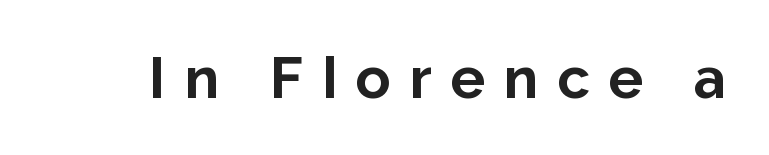
The image shows 58 px bold sans-serif type, upright; set unusually wide letter spacing (+0.32 em), not underlined; low stroke contrast and a medium x-height.
